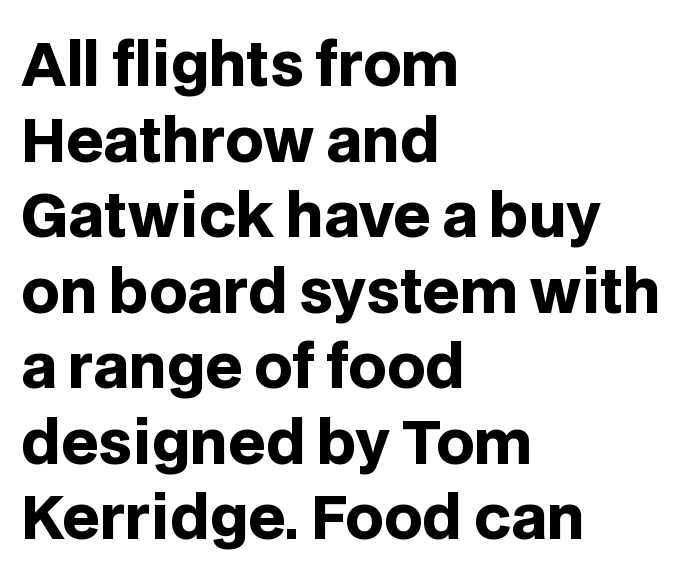
Q: Is the text bold? A: Yes.
Q: Is the text italic (slanted)? A: No, it is upright.
Q: Is the typeface a serif or a sans-serif typeface? A: Sans-serif.
Q: Is the text underlined? A: No.
Q: How is the paragraph aligned? A: Left-aligned.
Q: Is the spacing between letters normal or unusually wide? A: Normal.
Q: Is the spacing between lines tight, normal or loose? A: Normal.
Q: Width (condensed, normal, or wide)? A: Normal.
Q: Stroke contrast? A: Low.
Q: x-height? A: Large.
Q: Monospaced? A: No.
